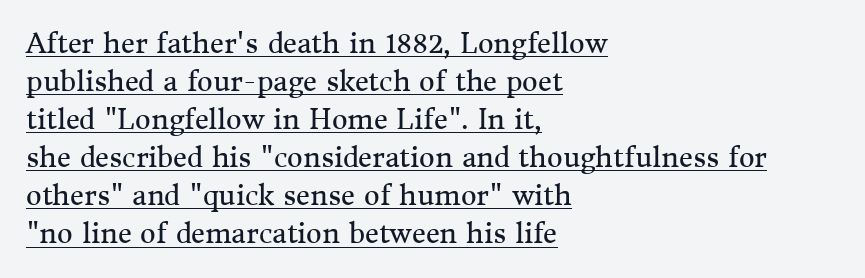
Q: Is the text bold? A: No.
Q: Is the text italic (slanted)? A: No, it is upright.
Q: Is the text underlined? A: Yes.
Q: How is the paragraph aligned? A: Left-aligned.
Q: Is the spacing between letters normal or unusually wide? A: Normal.
Q: Is the spacing between lines tight, normal or loose? A: Normal.
